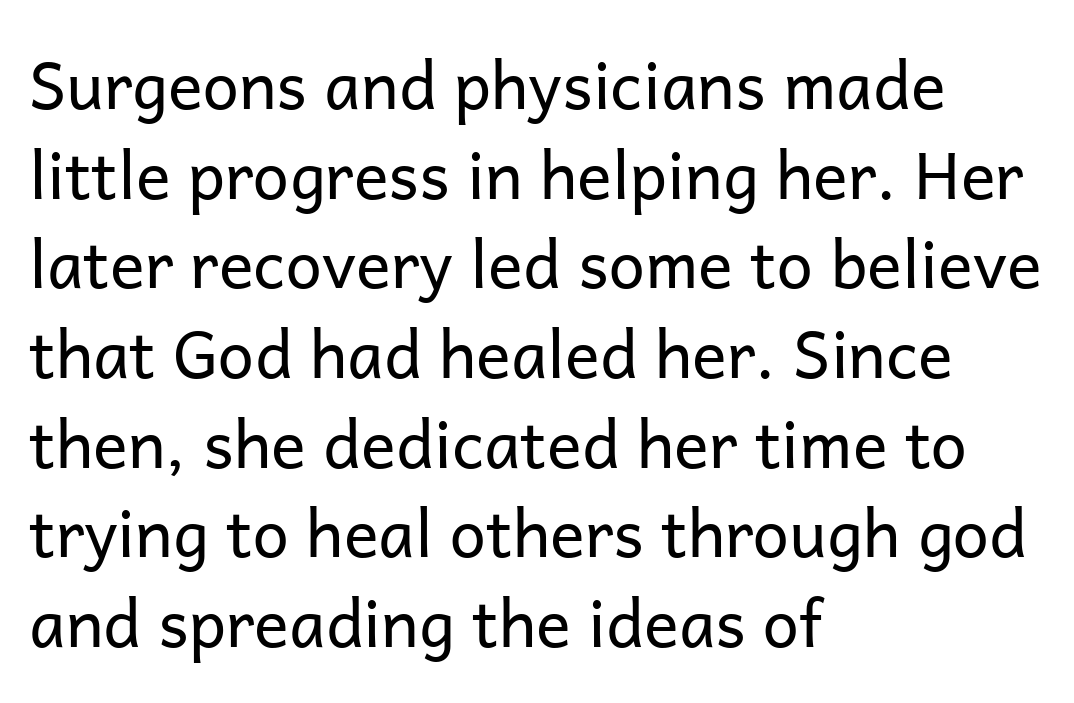
The passage shown stacks its lines at a standard gap. Character widths vary here, with narrow letters taking less room than wide ones. Compared with a typical body face, this is equally light or lighter still. These lines keep a tight, regular rhythm from letter to letter. The space beneath each line is pristine and unruled.
